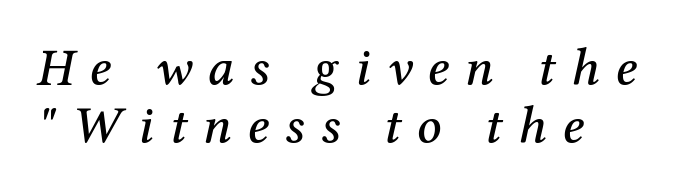
Q: Is the text italic (slanted)? A: Yes, it leans right by about 12 degrees.
Q: Is the typeface a serif or a sans-serif typeface? A: Serif.
Q: Is the text underlined? A: No.
Q: How is the paragraph aligned? A: Left-aligned.
Q: Is the spacing between letters normal or unusually wide? A: Unusually wide.
Q: Is the spacing between lines tight, normal or loose? A: Tight.
Q: Width (condensed, normal, or wide)? A: Normal.
Q: Stroke contrast? A: Medium.
Q: x-height? A: Medium.
Q: Monospaced? A: No.
